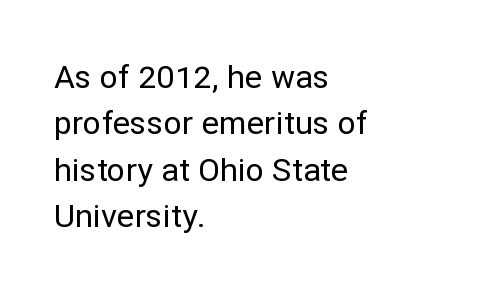
The image shows 32 px sans-serif type, upright; set left-aligned, normal line spacing (1.45x), normal letter spacing, not underlined; low stroke contrast and a medium x-height.
